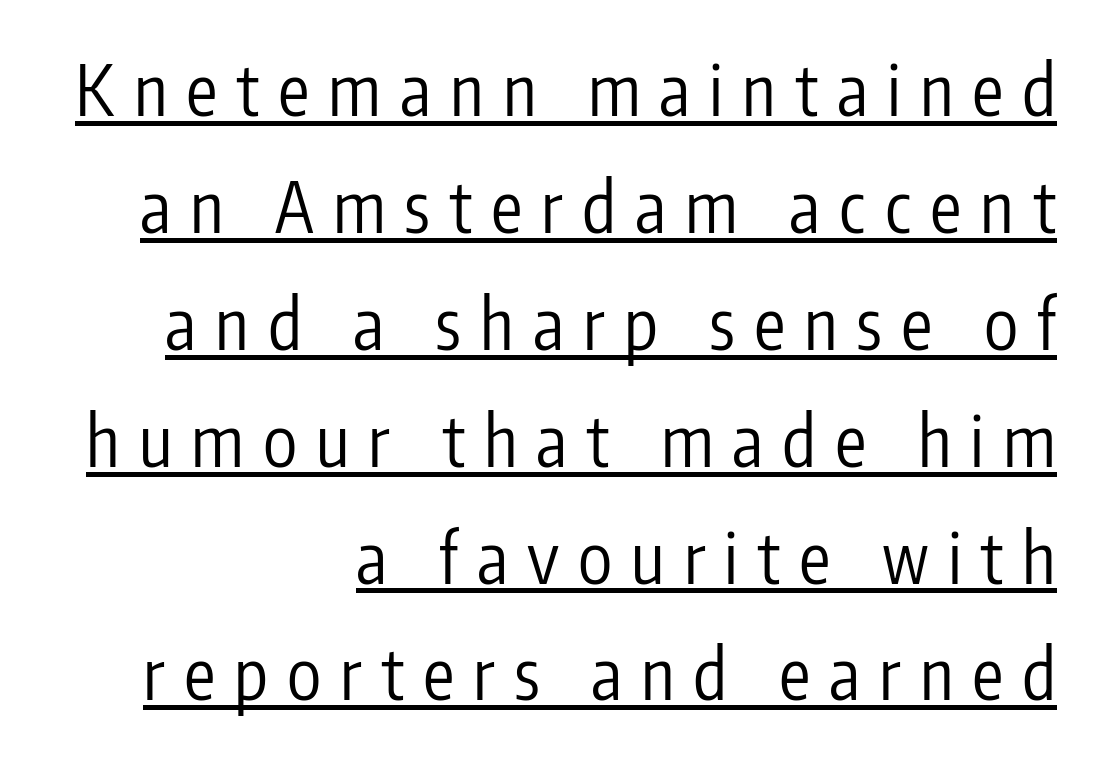
{"serif": "no", "italic": "no", "bold": "no", "weight": "regular", "width": "condensed", "stroke_contrast": "low", "x_height": "medium", "monospaced": "no", "underline": "yes", "align": "right", "line_spacing": "normal", "line_spacing_ratio": 1.67, "letter_spacing": "wide", "letter_spacing_em": 0.27, "glyph_px": 70}
